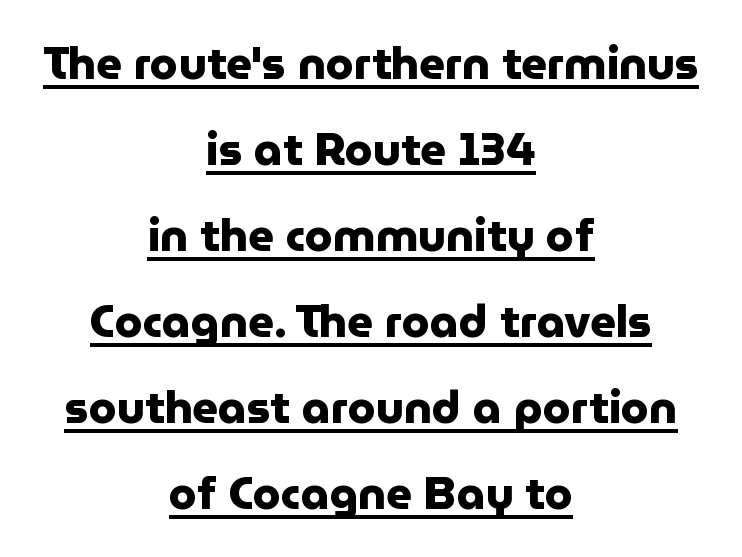
The image shows 45 px heavy sans-serif type, upright; set centered, loose line spacing (1.91x), normal letter spacing, underlined; low stroke contrast and a medium x-height.
